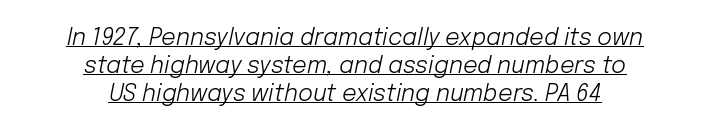
Think standard paragraph weight, or any step lighter than that. Caption: multi-line text, centered on the measure. A typesetter would mark this as italic. Here the glyphs are tracked normally, forming tight word shapes. What decoration does the sample have? An underline.
